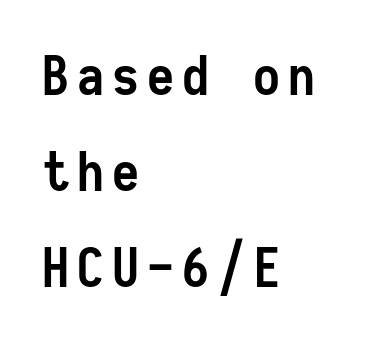
{"serif": "no", "italic": "no", "bold": "yes", "weight": "semibold", "width": "condensed", "stroke_contrast": "low", "x_height": "medium", "monospaced": "yes", "underline": "no", "align": "left", "line_spacing_ratio": 1.78, "glyph_px": 54}
